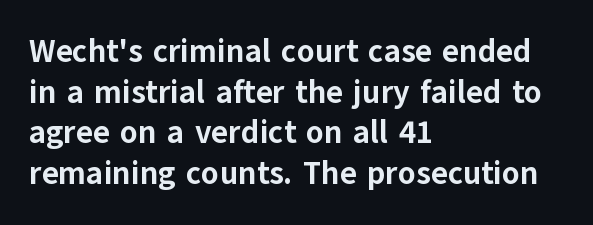
Q: Is the text bold? A: Yes.
Q: Is the text italic (slanted)? A: No, it is upright.
Q: Is the typeface a serif or a sans-serif typeface? A: Sans-serif.
Q: Is the text underlined? A: No.
Q: How is the paragraph aligned? A: Left-aligned.
Q: Is the spacing between letters normal or unusually wide? A: Normal.
Q: Is the spacing between lines tight, normal or loose? A: Normal.
Q: Width (condensed, normal, or wide)? A: Normal.
Q: Stroke contrast? A: Low.
Q: x-height? A: Medium.
Q: Monospaced? A: No.
